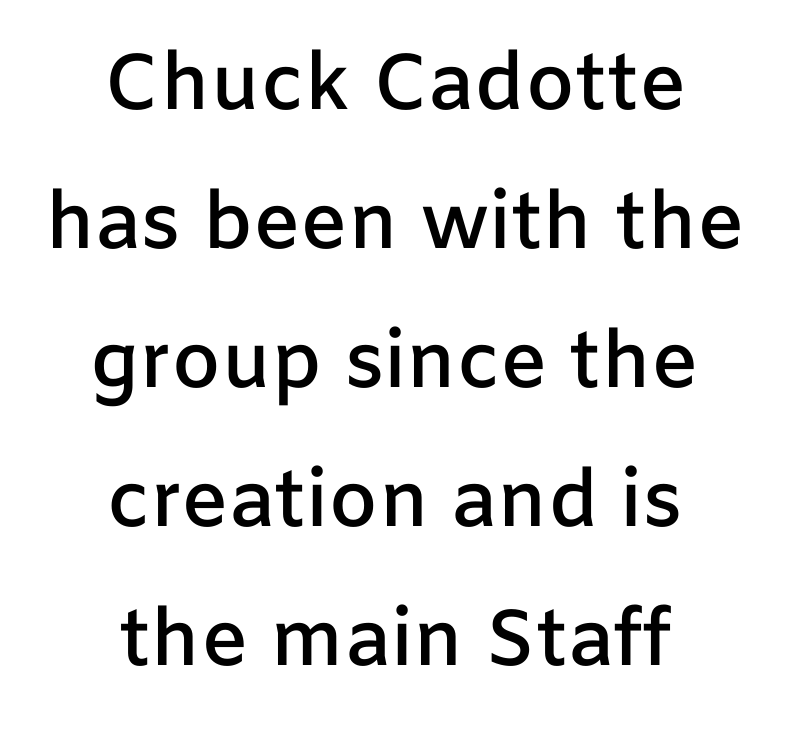
The font's upright variant was chosen for this text. Observe the absence of serifs on each vertical stroke in this sample. Looks like regular typesetting: each glyph gets only the width it needs. In terms of weight, the rendering is demibold, just under bold.
